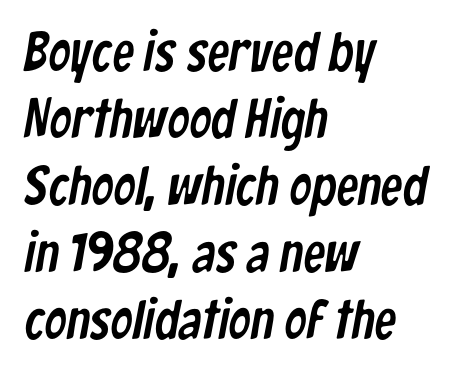
The image shows 55 px condensed sans-serif type; set left-aligned, line spacing 1.22x, normal letter spacing, not underlined; low stroke contrast and a medium x-height.
